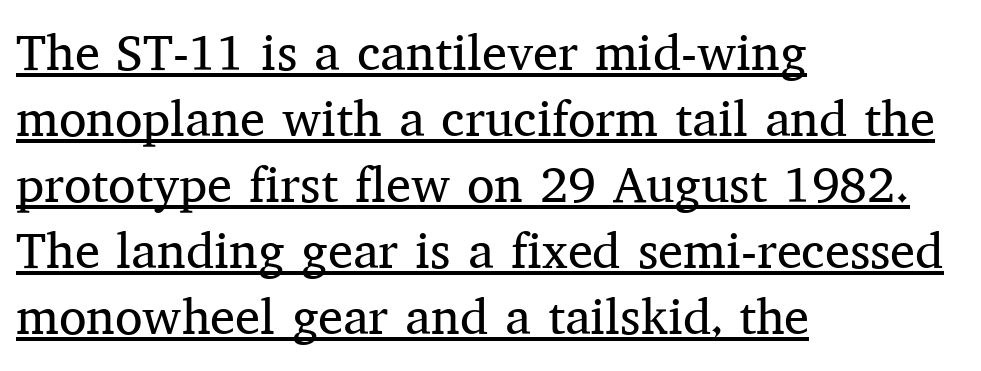
{"serif": "yes", "italic": "no", "bold": "no", "weight": "regular", "width": "normal", "stroke_contrast": "medium", "x_height": "medium", "monospaced": "no", "underline": "yes", "align": "left", "line_spacing": "normal", "line_spacing_ratio": 1.32, "letter_spacing": "normal", "letter_spacing_em": 0.0, "glyph_px": 50}
